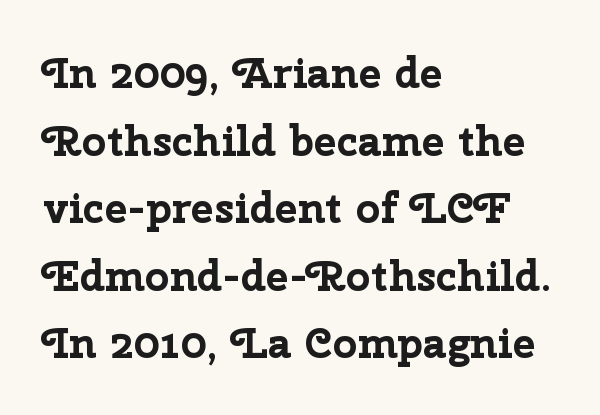
The tracking reads as untouched default to a designer's eye. Interline gaps are of average width in this sample. Does the weight exceed regular? Yes, all the way to bold. The compositor pushed each line to the left boundary. Ordinary non-slanted type is in use.
